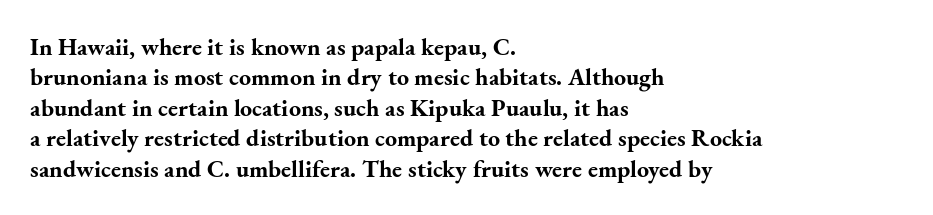
Q: Is the text bold? A: Yes.
Q: Is the text italic (slanted)? A: No, it is upright.
Q: Is the text underlined? A: No.
Q: How is the paragraph aligned? A: Left-aligned.
Q: Is the spacing between letters normal or unusually wide? A: Normal.
Q: Is the spacing between lines tight, normal or loose? A: Normal.
